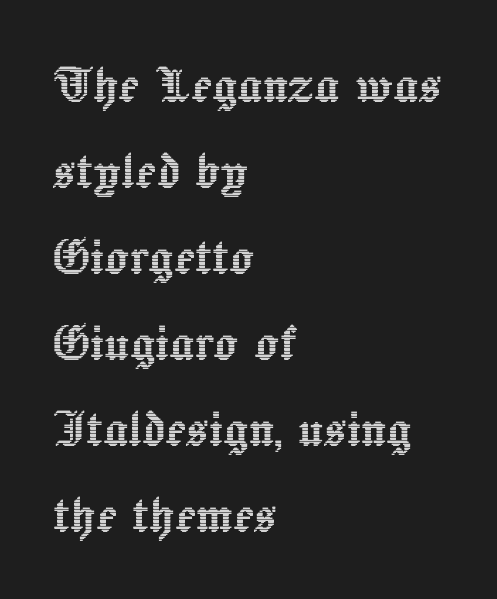
The image shows 61 px text type, upright; set left-aligned, normal line spacing (1.41x), normal letter spacing, not underlined; a medium x-height.
